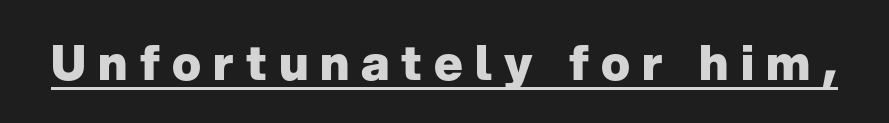
Notice how the stems are strictly vertical — no italics here. The typesetting leans heavy: a genuine bold. The string is rendered with underlining switched on. Here the designer chose a conventional face with non-uniform glyph widths. These lines are composed in type without serifs. You could only call the tracking loose — the letters float apart.
